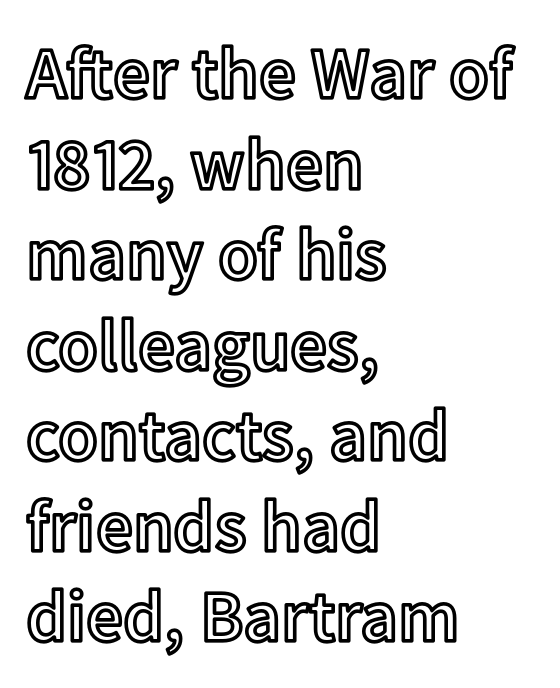
Proportional: the letters do not fall into vertical columns. Characters remain perfectly vertical along every line. The lines are quadded left. Students, note that the glyphs here touch the page at normal intervals. The zone under the glyphs is completely vacant.
